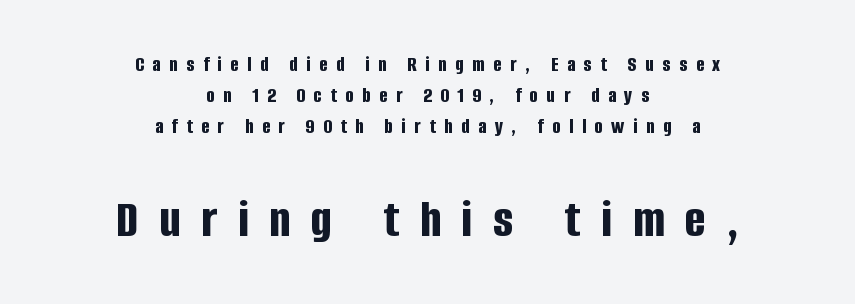
{"serif": "no", "italic": "no", "bold": "yes", "weight": "bold", "width": "condensed", "stroke_contrast": "low", "x_height": "large", "monospaced": "no", "underline": "no", "align": "center", "line_spacing": "normal", "line_spacing_ratio": 1.4, "letter_spacing": "wide", "letter_spacing_em": 0.39, "larger_block": "second", "size_ratio": 2.45, "glyph_px": 54}
